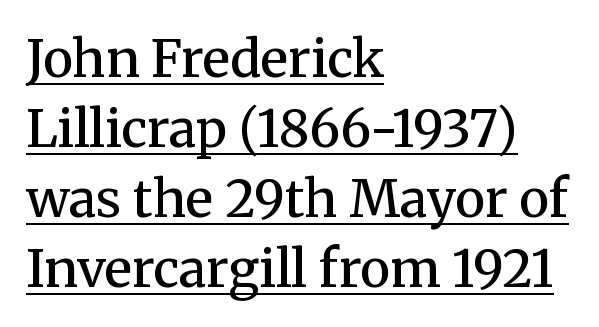
Q: Is the text bold? A: Semi-bold.
Q: Is the text italic (slanted)? A: No, it is upright.
Q: Is the typeface a serif or a sans-serif typeface? A: Serif.
Q: Is the text underlined? A: Yes.
Q: How is the paragraph aligned? A: Left-aligned.
Q: Is the spacing between letters normal or unusually wide? A: Normal.
Q: Is the spacing between lines tight, normal or loose? A: Normal.
Q: Width (condensed, normal, or wide)? A: Normal.
Q: Stroke contrast? A: Medium.
Q: x-height? A: Medium.
Q: Monospaced? A: No.
